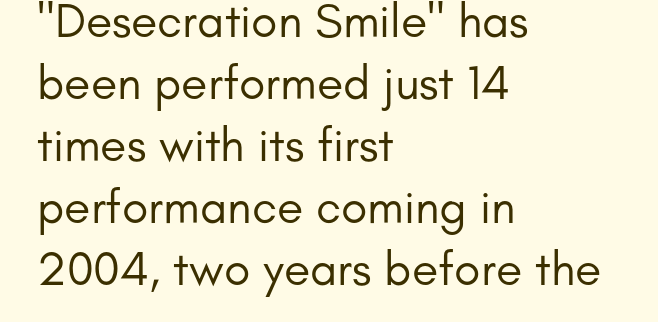
There is no visible air inserted between adjacent glyphs. Nothing sits at the stroke ends, so this counts as sans-serif. The font is comparable to plain body text, perhaps lighter. Notice how descenders clear the ascenders below comfortably — that's standard leading. If you drew a ruler down the left edge, every line would touch it.
